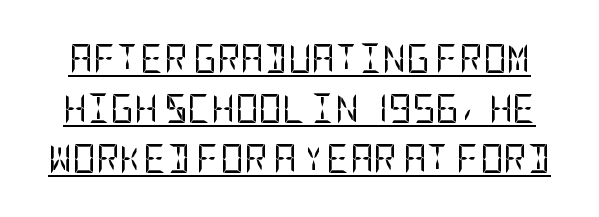
Q: Is the text bold? A: No.
Q: Is the text italic (slanted)? A: No, it is upright.
Q: Is the typeface a serif or a sans-serif typeface? A: Sans-serif.
Q: Is the text underlined? A: Yes.
Q: Is the spacing between letters normal or unusually wide? A: Normal.
Q: Width (condensed, normal, or wide)? A: Condensed.
Q: Stroke contrast? A: Low.
Q: x-height? A: Large.
